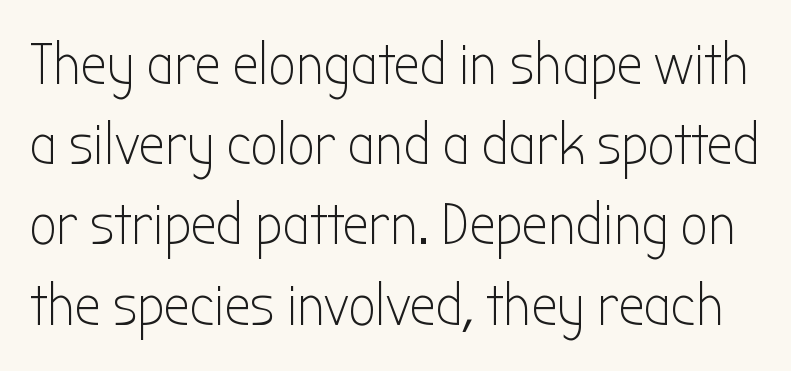
{"serif": "no", "italic": "no", "bold": "no", "weight": "light", "width": "condensed", "stroke_contrast": "low", "x_height": "medium", "monospaced": "no", "underline": "no", "line_spacing": "normal", "line_spacing_ratio": 1.36, "letter_spacing": "normal", "letter_spacing_em": 0.0, "glyph_px": 59}
